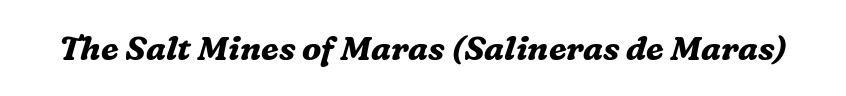
Type without underlining. An italicized treatment has been applied to the whole sample. The glyphs in this specimen are seriffed. Characters follow at the spacing the type designer built in. Do the characters align in a grid? No, the font is proportional. Students, this is bold: see how much ink each stroke carries.
